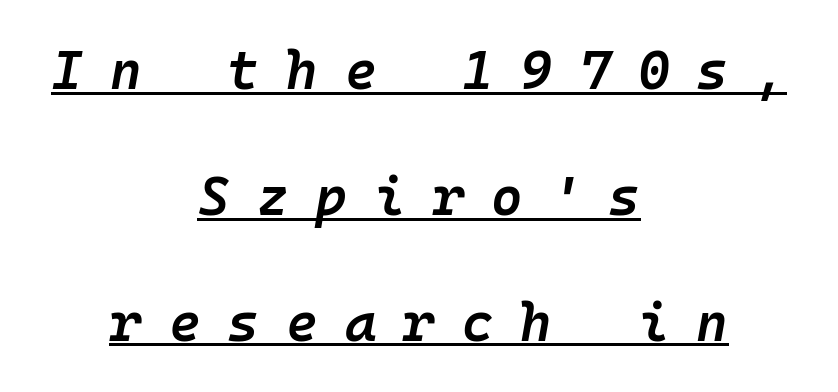
{"italic": "yes", "lean": "right", "slant_degrees": 10, "bold": "semi", "weight": "semibold", "width": "normal", "stroke_contrast": "low", "x_height": "medium", "monospaced": "yes", "underline": "yes", "align": "center", "line_spacing": "loose", "line_spacing_ratio": 2.33, "letter_spacing": "wide", "letter_spacing_em": 0.5, "glyph_px": 54}
